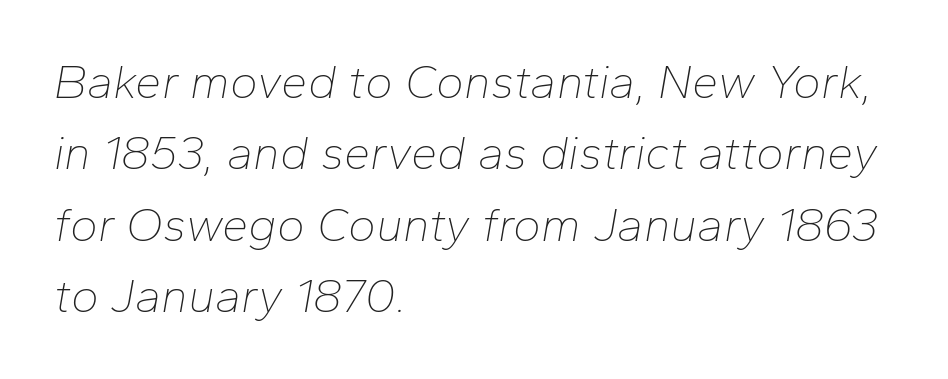
Default kerning and tracking; the words read as compact shapes. Successive baselines arrive at the customary interval. Designer's note — italics engaged. Anything drawn beneath the words? Only blank space.
